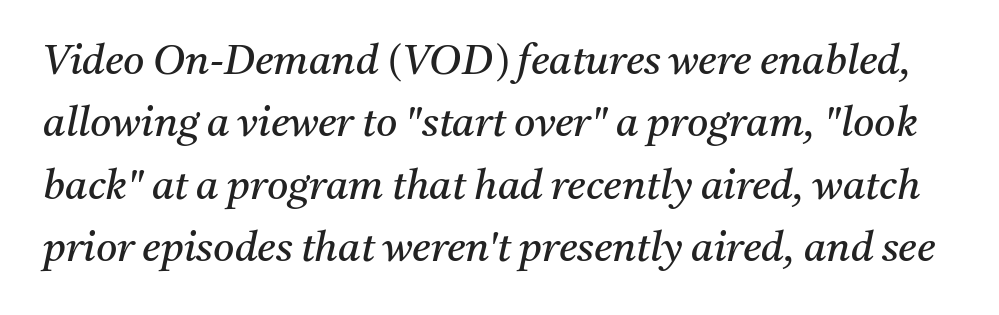
The space beneath each line is pristine and unruled. Compared with typical paragraphs, the rows here are spaced about the same. The text carries the slant typical of an italic or oblique font. This sample has the flowing, uneven cadence of proportional lettering. Students, note that the glyphs here touch the page at normal intervals.
